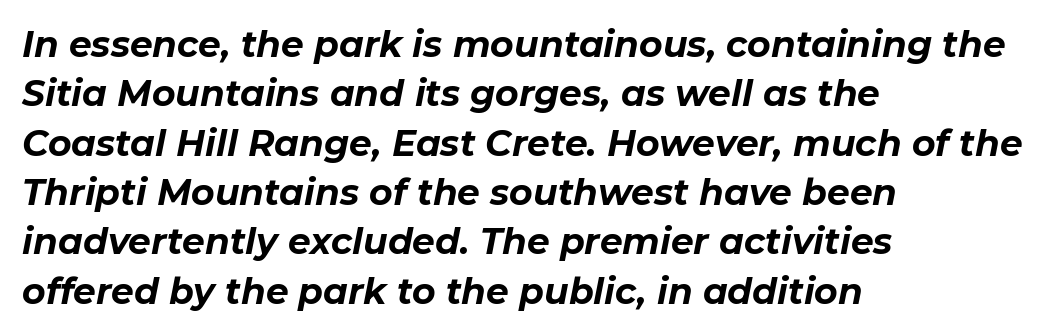
Quick note: interline space is typical. The paragraph shown leans on its left margin. The typesetting leans heavy: a genuine bold. The passage shown is typed in a proportional face where columns would drift. Every character sits at an angle, as italics do.
